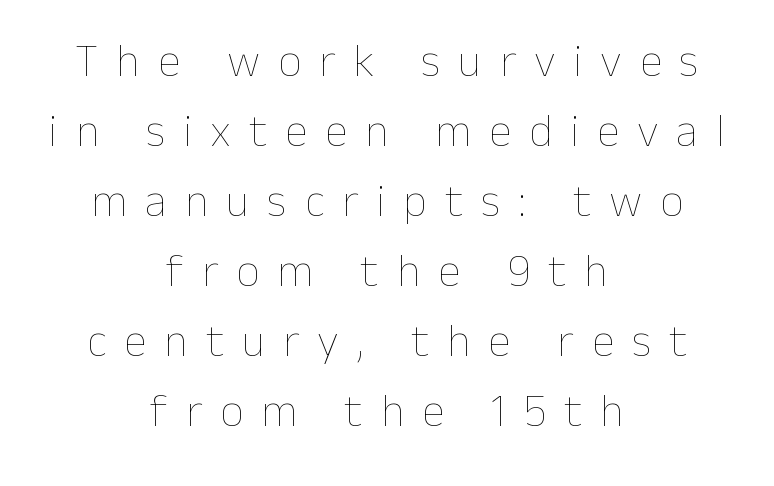
Rows of type keep a routine distance in the vertical direction. The passage shown is typed in a proportional face where columns would drift. Descender tails drop into unmarked territory. Observe the wide spacing: letters keep a clear distance from each other. Visually the block forms a symmetrical silhouette, jagged on both flanks.
